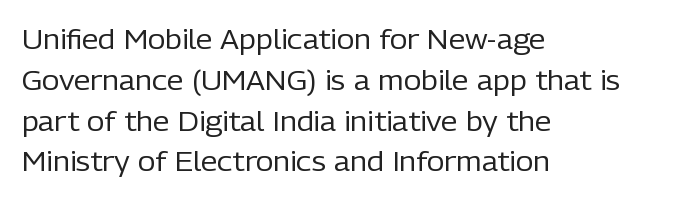
Q: Is the text bold? A: No.
Q: Is the text italic (slanted)? A: No, it is upright.
Q: Is the text underlined? A: No.
Q: How is the paragraph aligned? A: Left-aligned.
Q: Is the spacing between letters normal or unusually wide? A: Normal.
Q: Is the spacing between lines tight, normal or loose? A: Normal.
